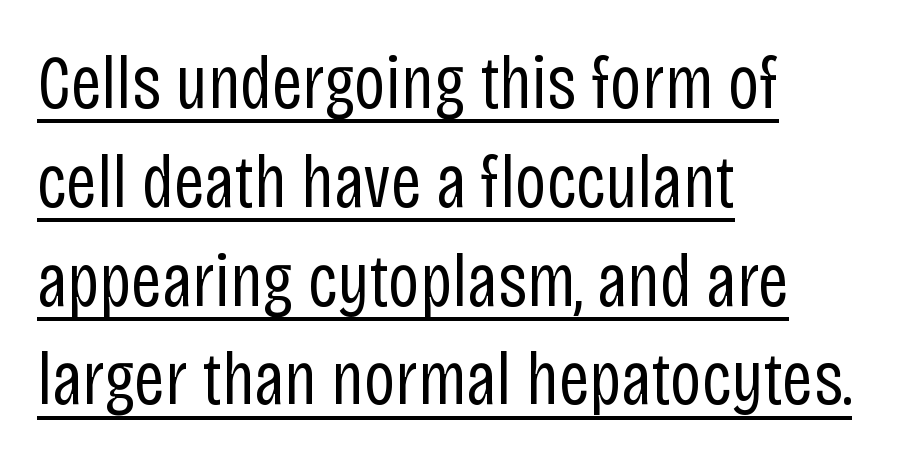
{"serif": "no", "italic": "no", "bold": "no", "weight": "regular", "width": "condensed", "stroke_contrast": "low", "x_height": "large", "monospaced": "no", "underline": "yes", "align": "left", "line_spacing": "normal", "line_spacing_ratio": 1.3, "letter_spacing": "normal", "letter_spacing_em": 0.0, "glyph_px": 76}
